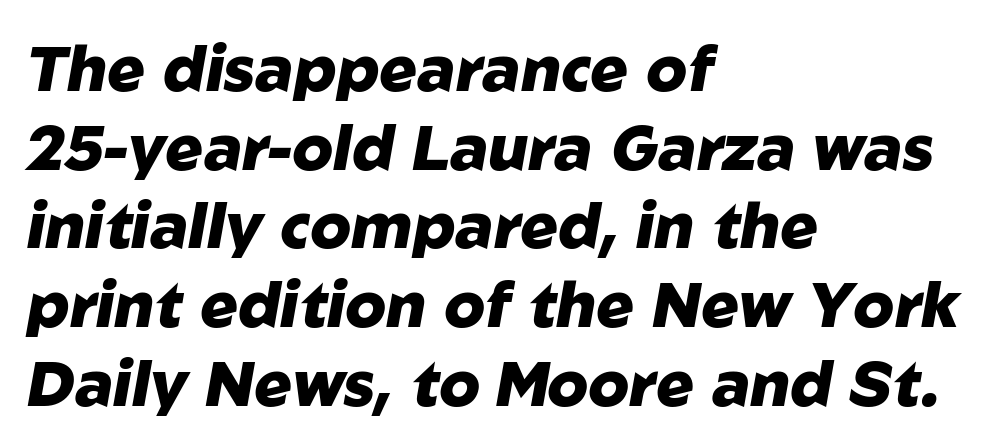
{"italic": "yes", "lean": "right", "slant_degrees": 10, "bold": "yes", "weight": "heavy", "width": "normal", "stroke_contrast": "low", "x_height": "medium", "monospaced": "no", "underline": "no", "align": "left", "line_spacing": "normal", "line_spacing_ratio": 1.25, "letter_spacing": "normal", "letter_spacing_em": 0.0, "glyph_px": 63}
